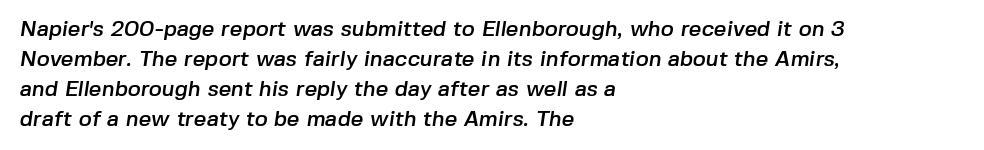
The space between consecutive lines is moderate. Underline: absent. Tracking here is standard; glyphs follow each other at the usual distance. Notice how the passage keeps a crisp vertical edge on the left only.
